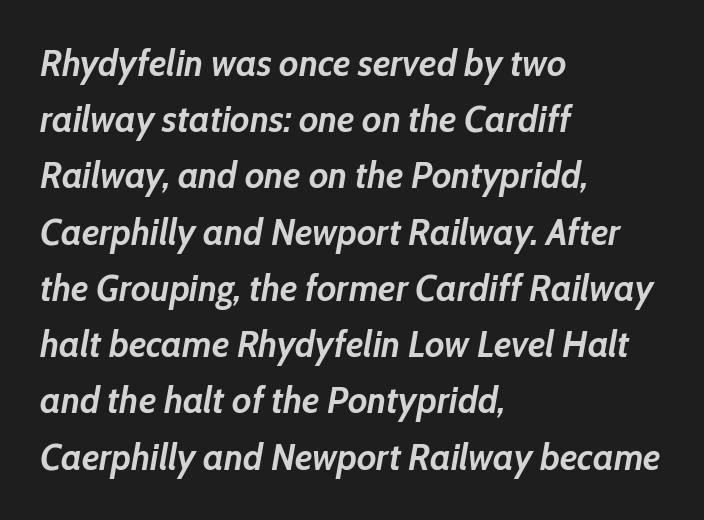
The image shows 37 px semibold type, italic (leaning right); set left-aligned, normal line spacing (1.52x), normal letter spacing, not underlined; low stroke contrast and a medium x-height.
